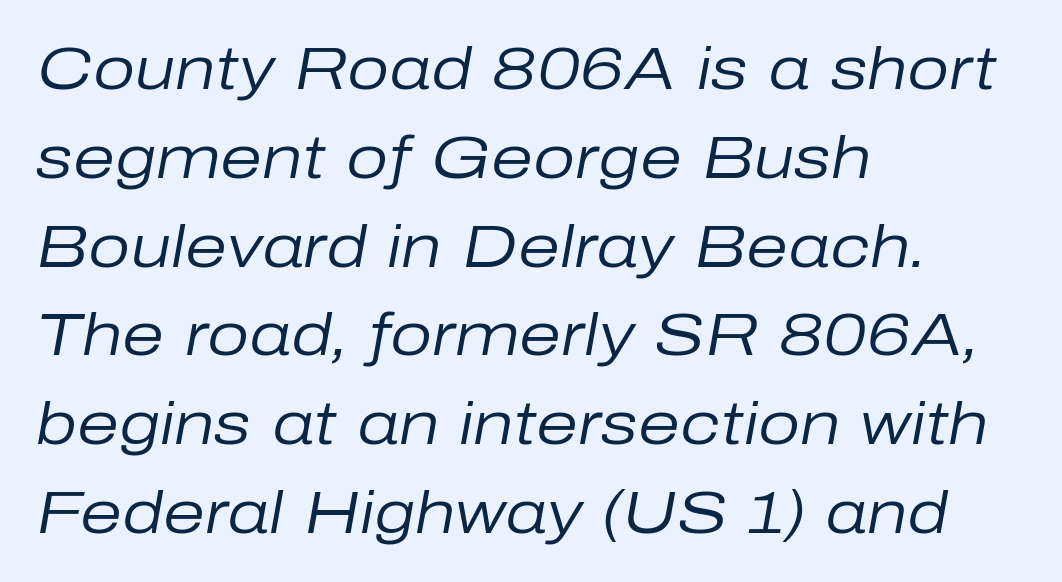
Q: Is the text bold? A: No.
Q: Is the text italic (slanted)? A: Yes, it leans right by about 10 degrees.
Q: Is the text underlined? A: No.
Q: How is the paragraph aligned? A: Left-aligned.
Q: Is the spacing between letters normal or unusually wide? A: Normal.
Q: Is the spacing between lines tight, normal or loose? A: Normal.
Q: Width (condensed, normal, or wide)? A: Normal.
Q: Stroke contrast? A: Low.
Q: x-height? A: Medium.
Q: Monospaced? A: No.
